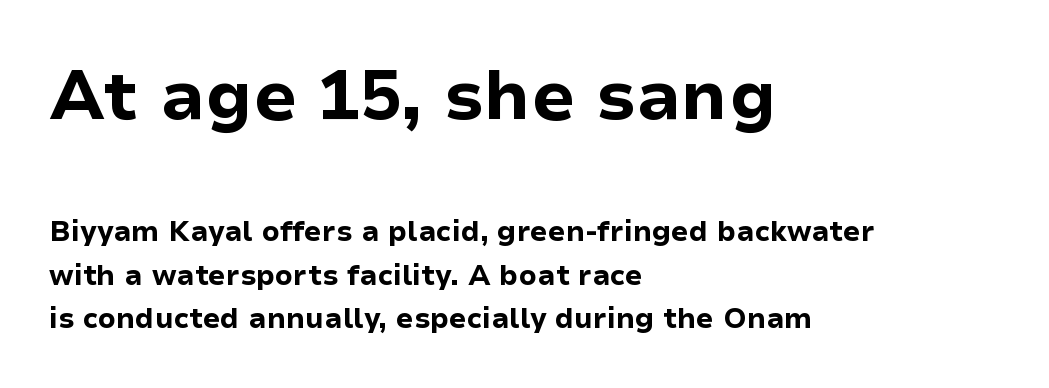
{"serif": "no", "italic": "no", "bold": "yes", "weight": "bold", "width": "normal", "stroke_contrast": "low", "x_height": "medium", "monospaced": "no", "underline": "no", "align": "left", "line_spacing": "normal", "line_spacing_ratio": 1.56, "letter_spacing": "normal", "letter_spacing_em": 0.0, "larger_block": "first", "size_ratio": 2.46, "glyph_px": 69}
